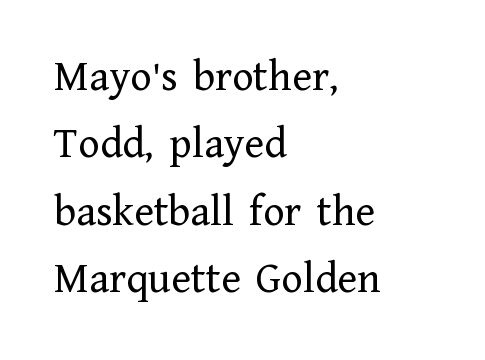
Do the letters lean? They stand straight. Words float on clear page, feet unadorned. Vertical spacing — default. Note the varied advance widths — an 'i' is clearly narrower than an 'm'. No extra ink here — the face is not bold. The glyphs in this specimen are seriffed.
